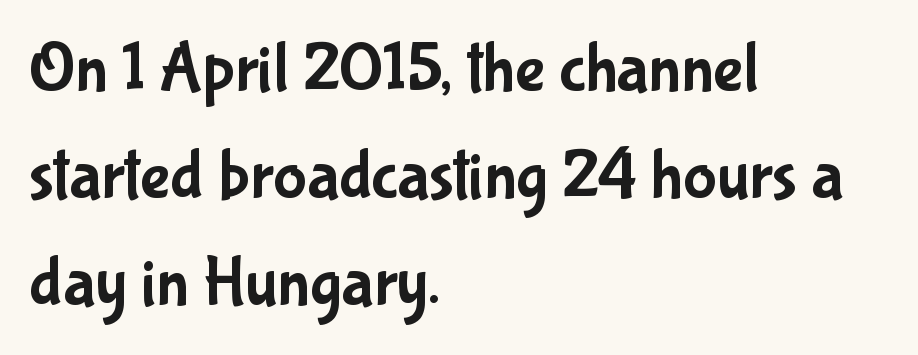
Plain, unruled lines of type. Do the letters lean? They stand straight. This is sans-serif lettering, the kind often seen on screens and signage. Normally led — the rows are evenly, conventionally spaced.
